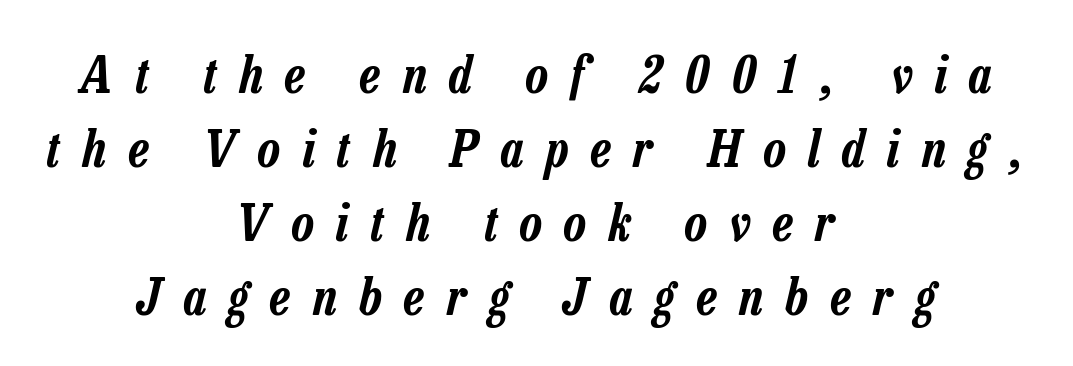
The image shows 51 px condensed type, italic (leaning right); set centered, normal line spacing (1.45x), unusually wide letter spacing (+0.44 em), not underlined; low stroke contrast and a medium x-height.
